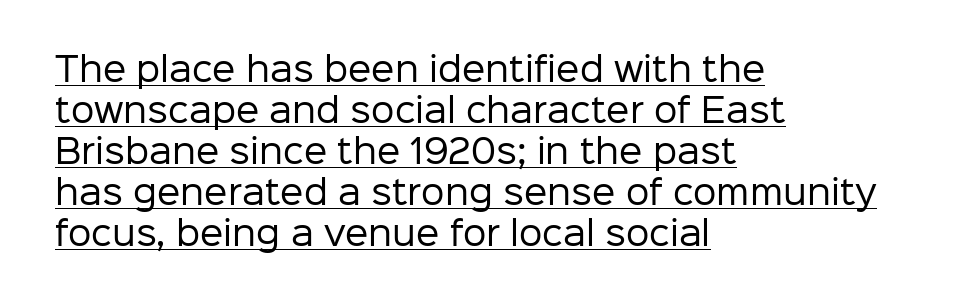
{"serif": "no", "italic": "no", "bold": "no", "weight": "regular", "width": "normal", "stroke_contrast": "low", "x_height": "medium", "monospaced": "no", "underline": "yes", "align": "left", "line_spacing_ratio": 1.24, "letter_spacing": "normal", "letter_spacing_em": 0.0, "glyph_px": 33}
